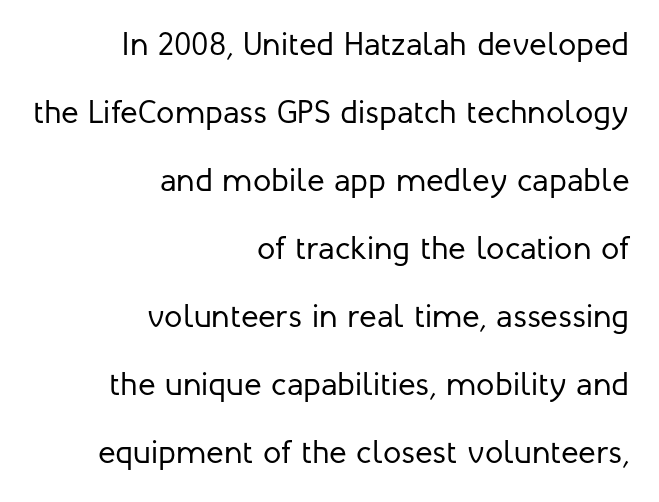
Q: Is the text bold? A: No.
Q: Is the text italic (slanted)? A: No, it is upright.
Q: Is the typeface a serif or a sans-serif typeface? A: Sans-serif.
Q: Is the text underlined? A: No.
Q: How is the paragraph aligned? A: Right-aligned.
Q: Is the spacing between letters normal or unusually wide? A: Normal.
Q: Is the spacing between lines tight, normal or loose? A: Loose.
Q: Width (condensed, normal, or wide)? A: Normal.
Q: Stroke contrast? A: Low.
Q: x-height? A: Medium.
Q: Monospaced? A: No.
